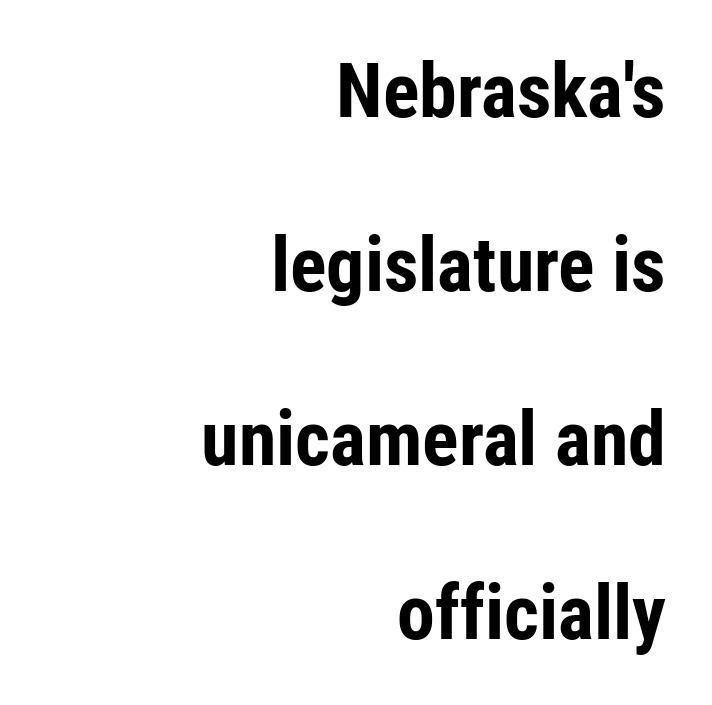
Here the designer chose a conventional face with non-uniform glyph widths. Each word holds together tightly as a unit, with standard inter-letter gaps. Baseline-to-baseline distance is far greater than the letter height. Bold? Absolutely — the strokes are thick and heavy. The passage shown is typeset with a sans-serif family.
